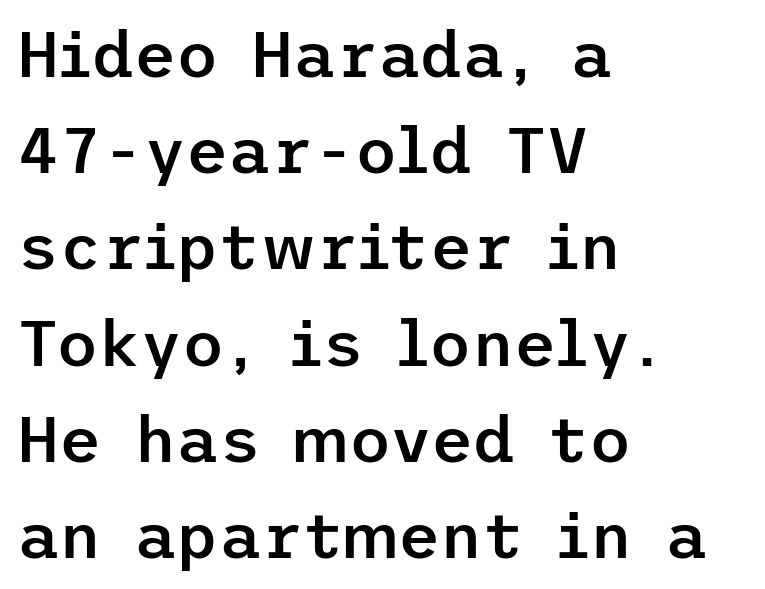
The image shows 65 px semibold sans-serif type, upright; set left-aligned, normal line spacing (1.48x), normal letter spacing, not underlined; low stroke contrast and a medium x-height.
